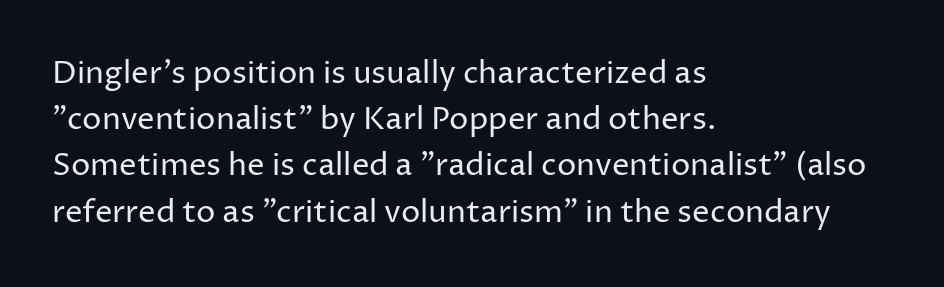
The image shows 31 px regular-weight sans-serif type, upright; set left-aligned, normal line spacing (1.49x), normal letter spacing, not underlined; low stroke contrast and a medium x-height.
